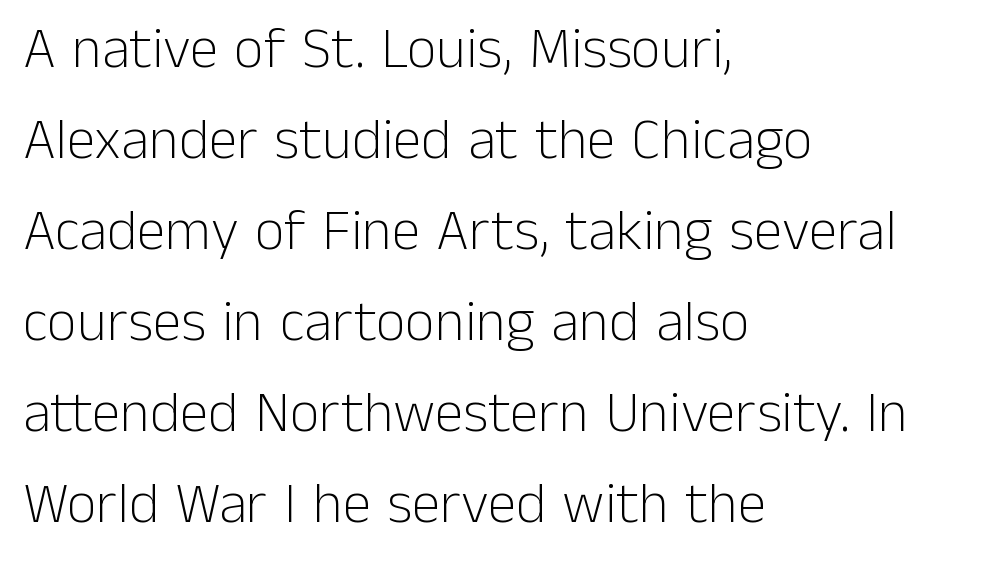
Do the letters lean? They stand straight. Words float on clear page, feet unadorned. I'd call this a sans setting — the letters go barefoot. Here the designer chose a conventional face with non-uniform glyph widths.
